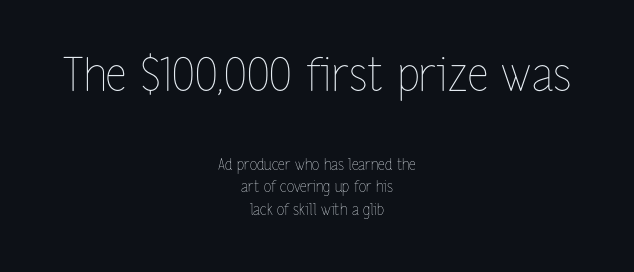
The image shows 46 px thin, condensed type, upright; set centered, normal line spacing (1.47x), normal letter spacing, not underlined; the first (top) block is 3.07x larger; low stroke contrast and a medium x-height.
